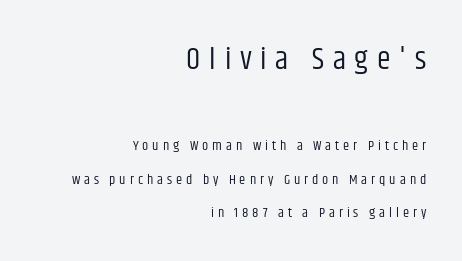
Q: Is the text bold? A: No.
Q: Is the text italic (slanted)? A: No, it is upright.
Q: Is the typeface a serif or a sans-serif typeface? A: Sans-serif.
Q: Is the text underlined? A: No.
Q: How is the paragraph aligned? A: Right-aligned.
Q: Is the spacing between letters normal or unusually wide? A: Unusually wide.
Q: Is the spacing between lines tight, normal or loose? A: Loose.
Q: Which block of text is set in a larger size, the first (top) or the second (bottom)? A: The first (top) one.
Q: Width (condensed, normal, or wide)? A: Condensed.
Q: Stroke contrast? A: Low.
Q: x-height? A: Large.
Q: Monospaced? A: No.
